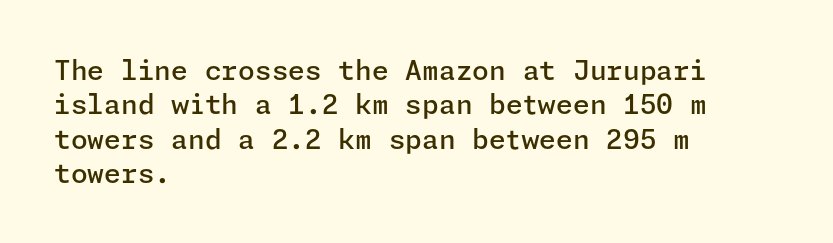
Q: Is the text bold? A: Semi-bold.
Q: Is the text italic (slanted)? A: No, it is upright.
Q: Is the text underlined? A: No.
Q: How is the paragraph aligned? A: Left-aligned.
Q: Is the spacing between letters normal or unusually wide? A: Normal.
Q: Is the spacing between lines tight, normal or loose? A: Normal.
